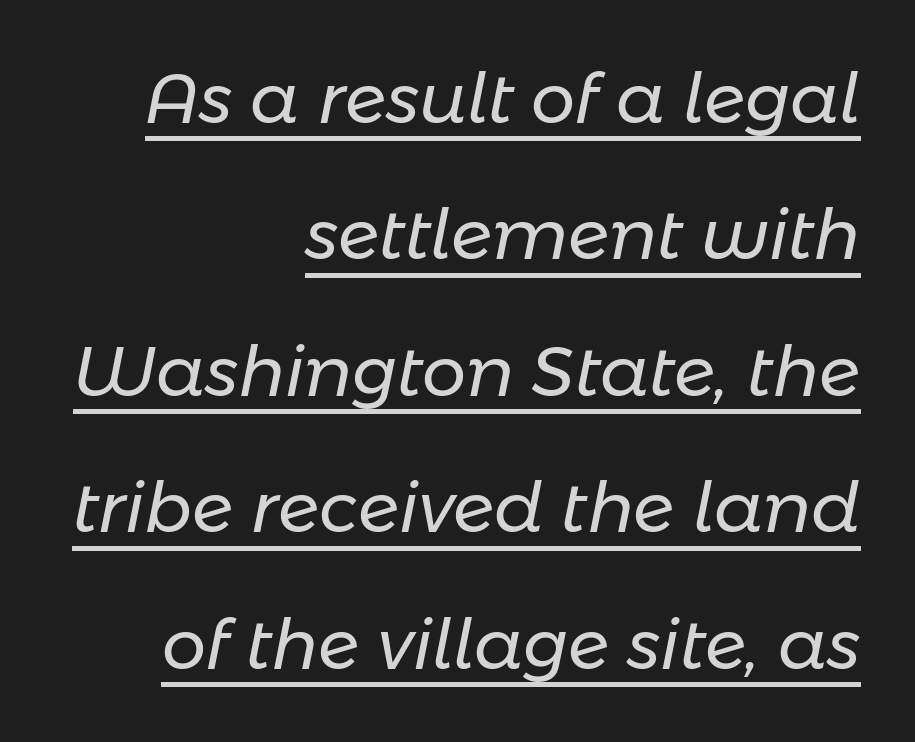
{"italic": "yes", "lean": "right", "slant_degrees": 11, "bold": "no", "weight": "regular", "width": "normal", "stroke_contrast": "low", "x_height": "medium", "monospaced": "no", "underline": "yes", "align": "right", "line_spacing": "loose", "line_spacing_ratio": 1.95, "letter_spacing": "normal", "letter_spacing_em": 0.0, "glyph_px": 70}
